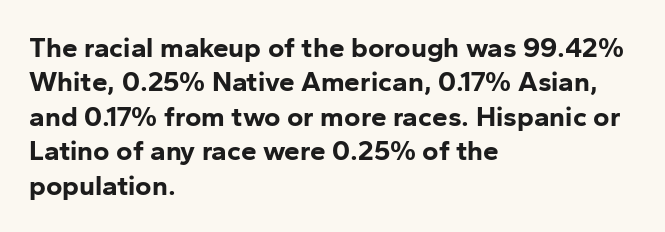
{"serif": "no", "italic": "no", "bold": "yes", "weight": "bold", "width": "normal", "stroke_contrast": "low", "x_height": "medium", "monospaced": "no", "underline": "no", "align": "left", "line_spacing_ratio": 1.23, "letter_spacing": "normal", "letter_spacing_em": 0.0, "glyph_px": 28}
